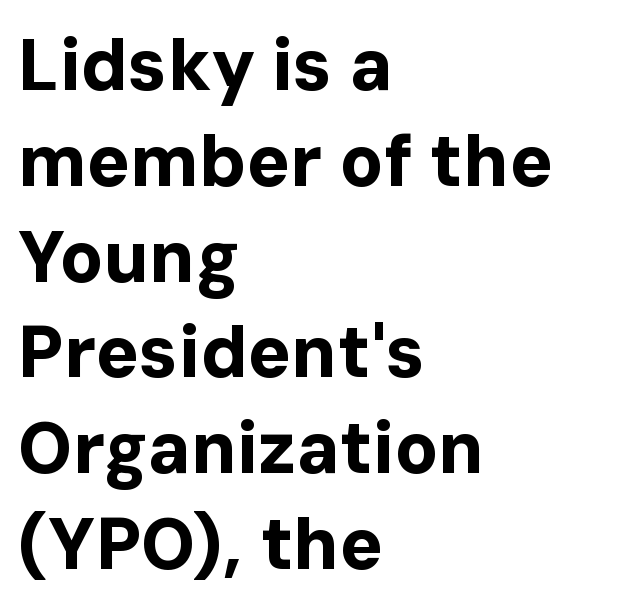
Q: Is the text bold? A: Yes.
Q: Is the text italic (slanted)? A: No, it is upright.
Q: Is the typeface a serif or a sans-serif typeface? A: Sans-serif.
Q: Is the text underlined? A: No.
Q: How is the paragraph aligned? A: Left-aligned.
Q: Is the spacing between letters normal or unusually wide? A: Normal.
Q: Is the spacing between lines tight, normal or loose? A: Normal.
Q: Width (condensed, normal, or wide)? A: Normal.
Q: Stroke contrast? A: Low.
Q: x-height? A: Medium.
Q: Monospaced? A: No.
